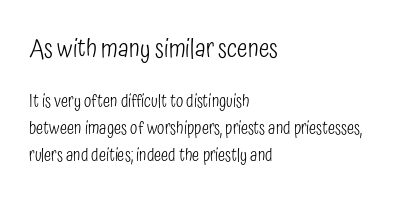
{"italic": "no", "bold": "no", "underline": "no", "align": "left", "line_spacing": "normal", "line_spacing_ratio": 1.57, "letter_spacing": "normal", "letter_spacing_em": 0.0, "larger_block": "first", "size_ratio": 1.47, "glyph_px": 25}
